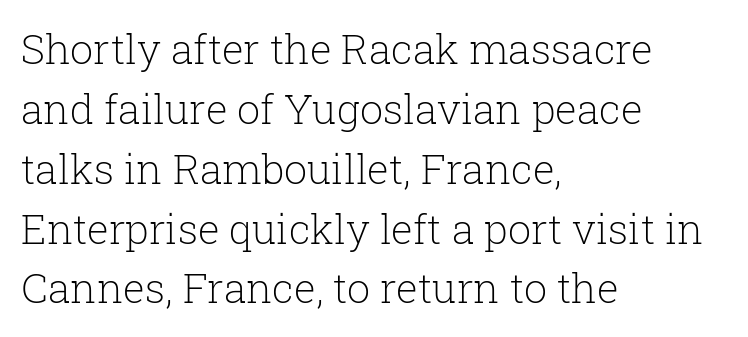
Quick note: not italic, upright. Baseline-to-baseline distance is the conventional proportion of letter height. Lines of text with bare space underneath. The text block is weighted toward the left margin, trailing off unevenly rightward. Here the designer chose a conventional face with non-uniform glyph widths.
